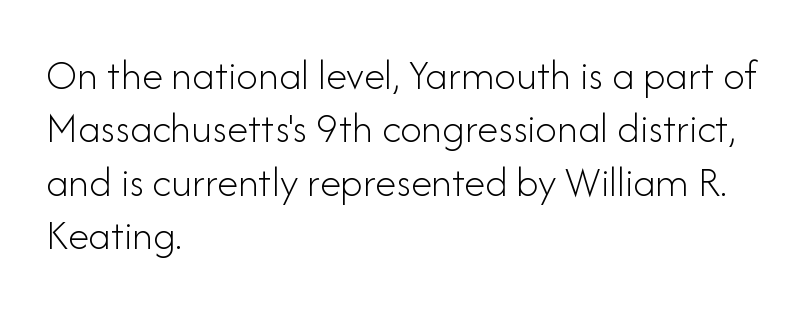
The image shows 43 px light sans-serif type, upright; set left-aligned, line spacing 1.24x, normal letter spacing, not underlined; low stroke contrast and a small x-height.
